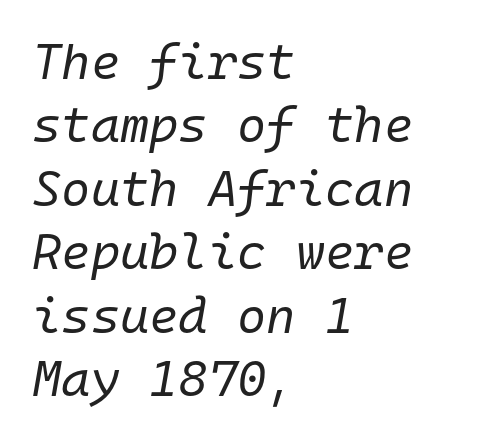
Q: Is the text bold? A: No.
Q: Is the text italic (slanted)? A: Yes, it leans right by about 10 degrees.
Q: Is the text underlined? A: No.
Q: How is the paragraph aligned? A: Left-aligned.
Q: Is the spacing between letters normal or unusually wide? A: Normal.
Q: Is the spacing between lines tight, normal or loose? A: Normal.
Q: Width (condensed, normal, or wide)? A: Normal.
Q: Stroke contrast? A: Low.
Q: x-height? A: Medium.
Q: Monospaced? A: Yes.
